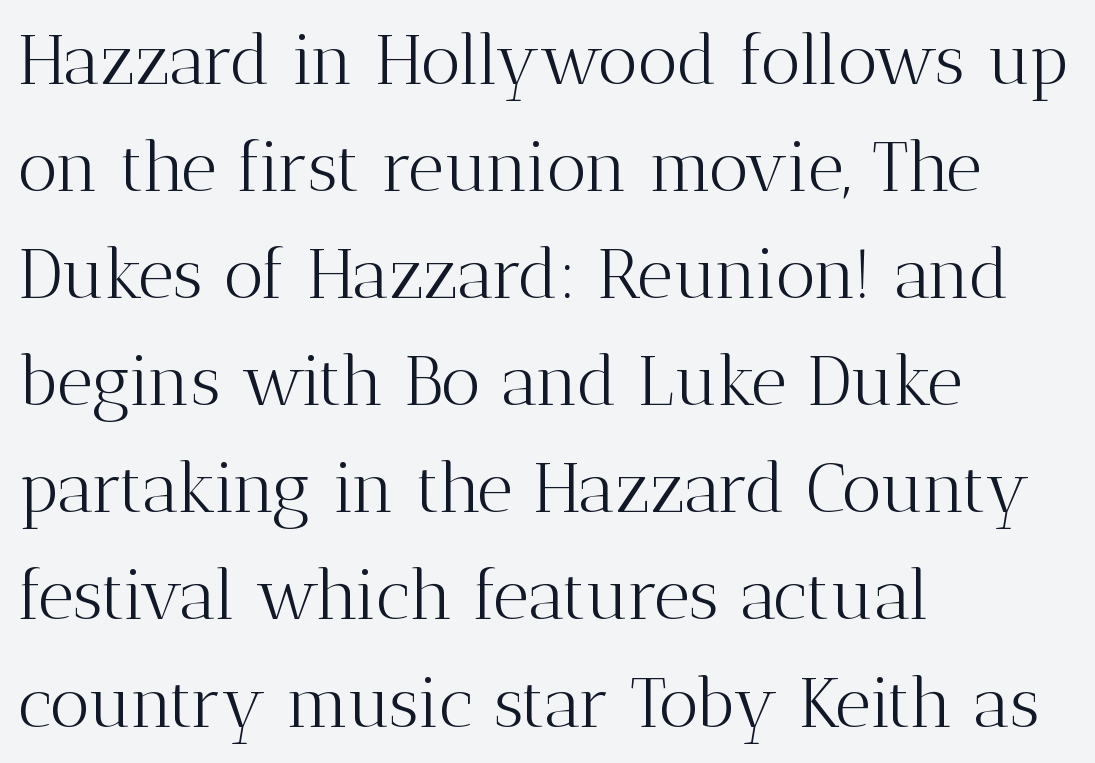
Q: Is the text bold? A: No.
Q: Is the text italic (slanted)? A: No, it is upright.
Q: Is the typeface a serif or a sans-serif typeface? A: Serif.
Q: Is the text underlined? A: No.
Q: How is the paragraph aligned? A: Left-aligned.
Q: Is the spacing between letters normal or unusually wide? A: Normal.
Q: Is the spacing between lines tight, normal or loose? A: Normal.
Q: Width (condensed, normal, or wide)? A: Normal.
Q: Stroke contrast? A: Medium.
Q: x-height? A: Medium.
Q: Monospaced? A: No.
